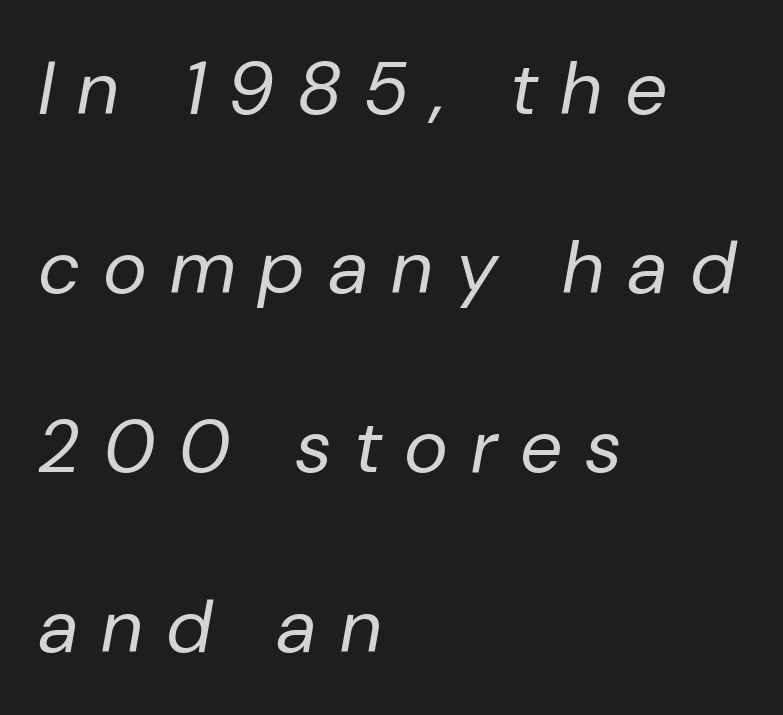
{"italic": "yes", "lean": "right", "slant_degrees": 10, "bold": "no", "weight": "regular", "width": "normal", "stroke_contrast": "low", "x_height": "medium", "monospaced": "no", "underline": "no", "align": "left", "line_spacing": "loose", "line_spacing_ratio": 2.39, "letter_spacing": "wide", "letter_spacing_em": 0.33, "glyph_px": 75}
